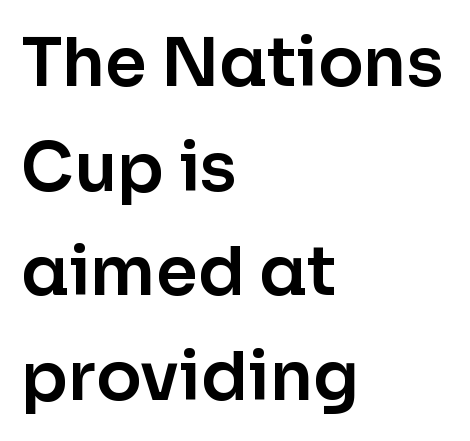
The image shows 67 px sans-serif type, upright; set left-aligned, normal line spacing (1.56x), normal letter spacing, not underlined; low stroke contrast and a medium x-height.
